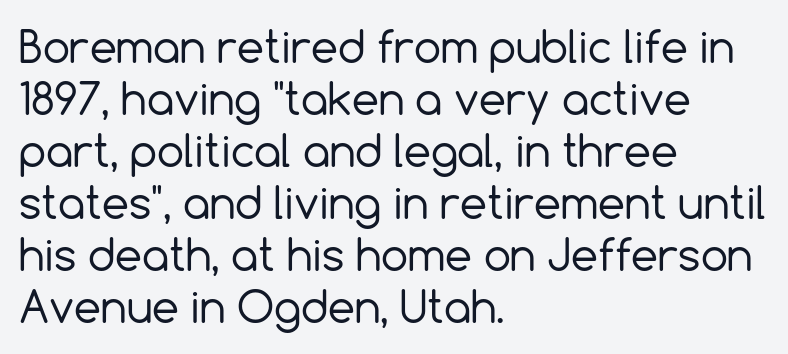
The image shows 43 px regular-weight sans-serif type, upright; set left-aligned, line spacing 1.21x, normal letter spacing, not underlined; a medium x-height.
